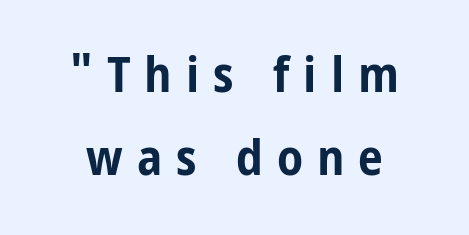
{"serif": "no", "italic": "no", "bold": "yes", "weight": "bold", "width": "condensed", "stroke_contrast": "low", "x_height": "medium", "monospaced": "no", "underline": "no", "line_spacing": "normal", "line_spacing_ratio": 1.67, "letter_spacing": "wide", "letter_spacing_em": 0.28, "glyph_px": 50}
